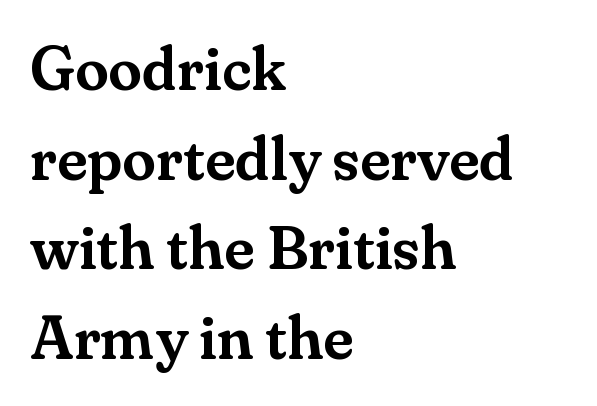
Q: Is the text italic (slanted)? A: No, it is upright.
Q: Is the typeface a serif or a sans-serif typeface? A: Serif.
Q: Is the text underlined? A: No.
Q: How is the paragraph aligned? A: Left-aligned.
Q: Is the spacing between letters normal or unusually wide? A: Normal.
Q: Is the spacing between lines tight, normal or loose? A: Normal.
Q: Width (condensed, normal, or wide)? A: Normal.
Q: Stroke contrast? A: Medium.
Q: x-height? A: Small.
Q: Monospaced? A: No.
